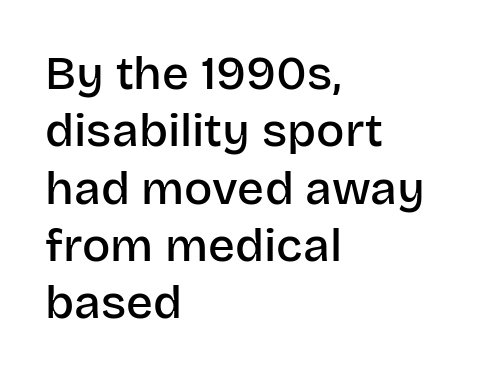
No italicization has been applied; the sample stays upright. Nobody touched the tracking dial on this one. The letters carry no serifs — their stems end cleanly without finishing strokes. The glyphs are unaccompanied by any horizontal stroke below them. As a designer I'd log this as weight 600, semibold.
